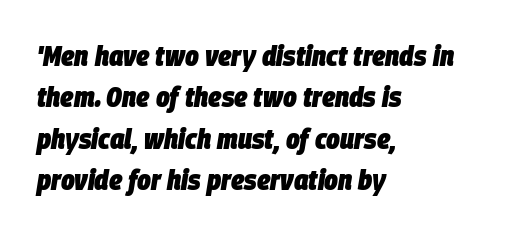
The passage shown is typed in a proportional face where columns would drift. In terms of weight, the rendering is a true, heavy bold. Is the block centered? No — it sits flush against the left margin. Observe the lean: these are italic letterforms. Bare-footed words on every line. Tracking here is standard; glyphs follow each other at the usual distance.
